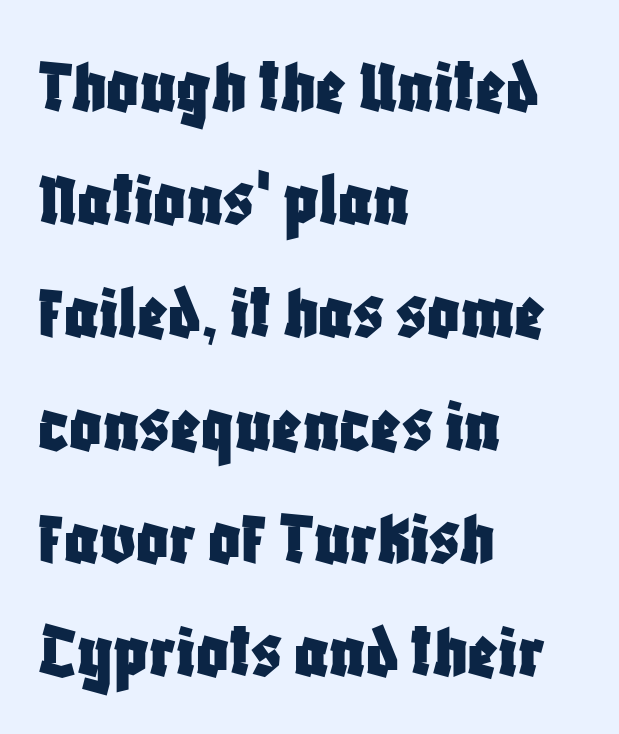
The image shows 79 px condensed sans-serif type, upright; set left-aligned, normal line spacing (1.43x), normal letter spacing, not underlined; low stroke contrast and a large x-height.
